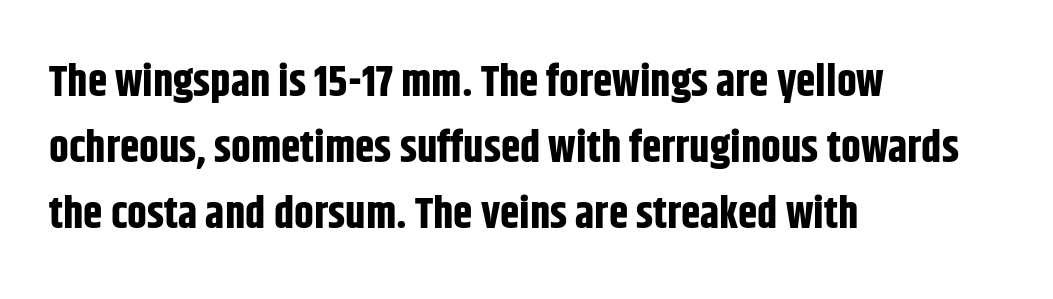
The image shows 44 px bold, condensed sans-serif type, upright; set left-aligned, normal line spacing (1.5x), normal letter spacing, not underlined; low stroke contrast and a large x-height.
